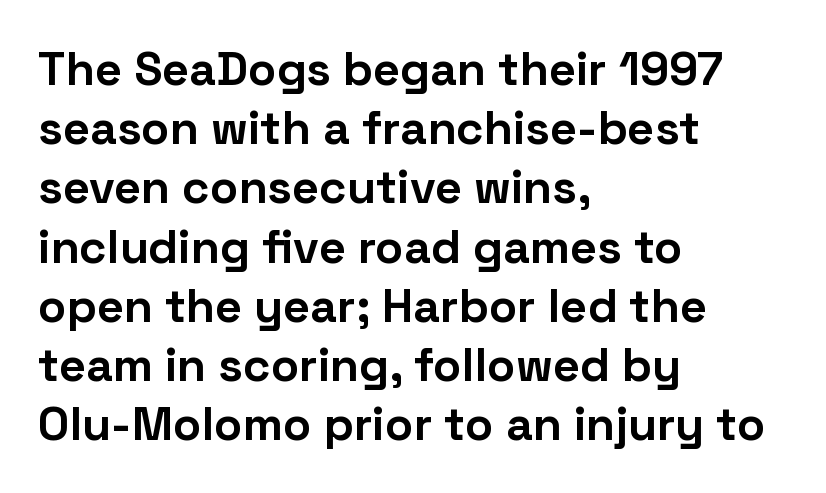
The lines are quadded left. These lines were composed using upright roman letters. In terms of letterspacing, this is plain default setting. Looks like regular typesetting: each glyph gets only the width it needs. Regarding leading, the lines here are spaced in the standard way. A bare baseline throughout the passage.
